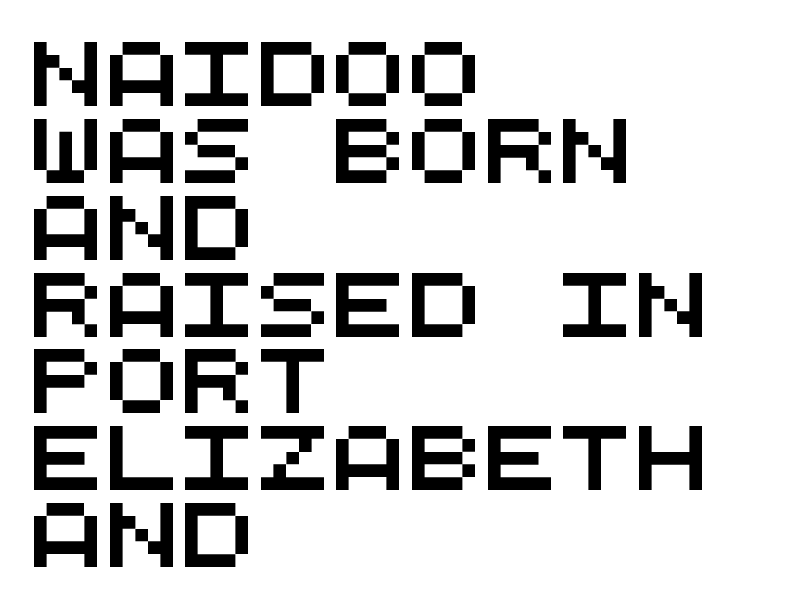
Each letter, wide or thin by design, is forced into the same width here. Descenders hang freely into open space. Serif or sans? Sans — the stroke terminals are bare. Letter spacing: default.
